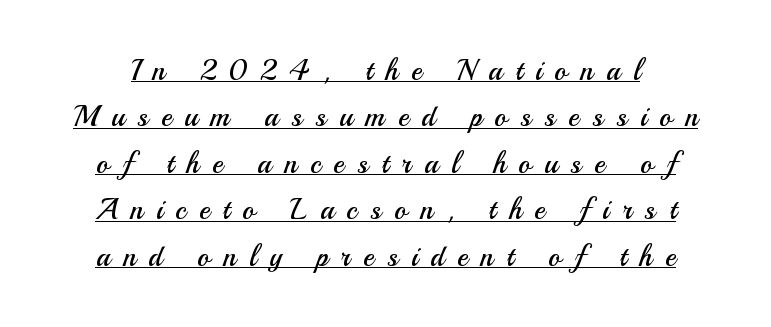
The image shows 29 px regular-weight sans-serif type; set normal line spacing (1.6x), unusually wide letter spacing (+0.45 em), underlined; medium stroke contrast and a small x-height.
